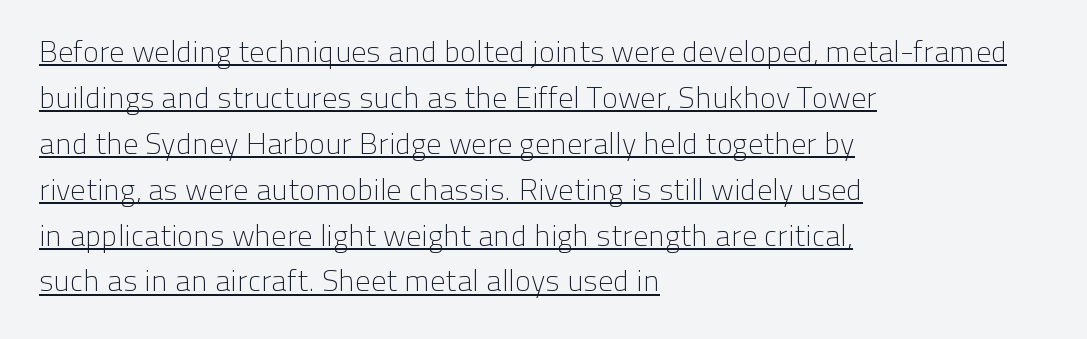
The image shows 30 px light sans-serif type, upright; set left-aligned, normal line spacing (1.53x), normal letter spacing, underlined; low stroke contrast and a medium x-height.
